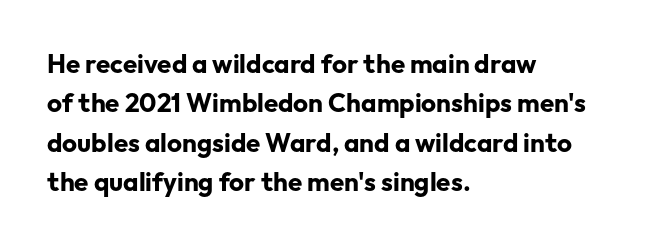
Q: Is the text bold? A: Yes.
Q: Is the text italic (slanted)? A: No, it is upright.
Q: Is the text underlined? A: No.
Q: How is the paragraph aligned? A: Left-aligned.
Q: Is the spacing between letters normal or unusually wide? A: Normal.
Q: Is the spacing between lines tight, normal or loose? A: Normal.
